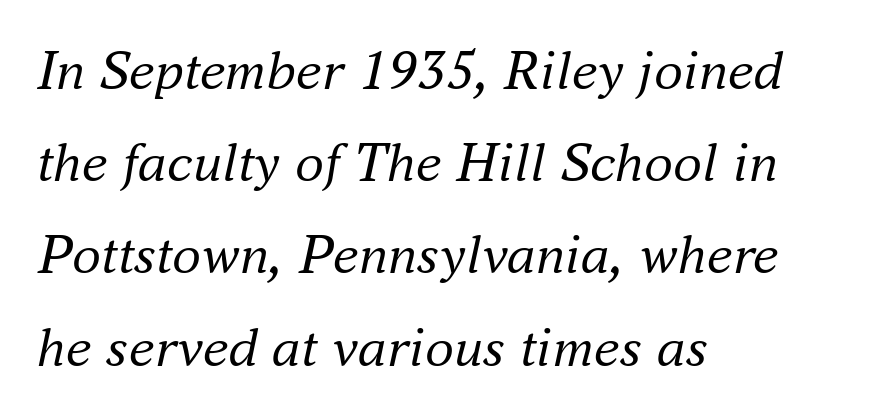
The compositor pushed each line to the left boundary. The passage shown is not bold in any degree. Unmarked baselines from the first word to the last. The passage shown has conventional tracking throughout.
